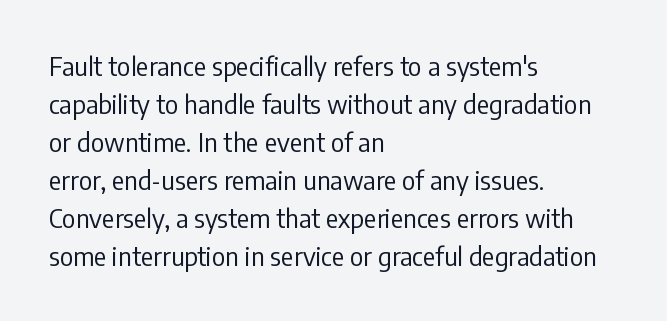
{"italic": "no", "bold": "no", "underline": "no", "align": "left", "line_spacing": "normal", "line_spacing_ratio": 1.46, "letter_spacing": "normal", "letter_spacing_em": 0.0, "glyph_px": 26}
